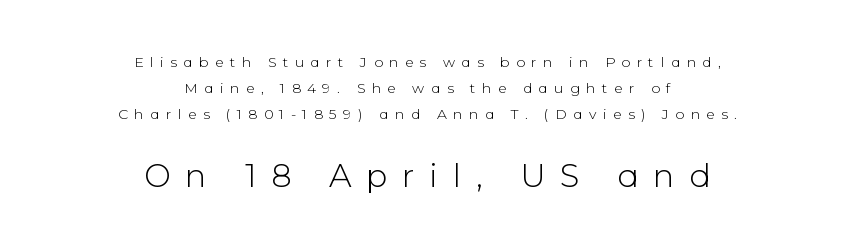
Serif or sans? Sans — the stroke terminals are bare. A typesetter would call this proportional, since set widths differ per character. The specimen omits any rule beneath the text block's lines. The typography opts for an upright posture over an oblique one.
